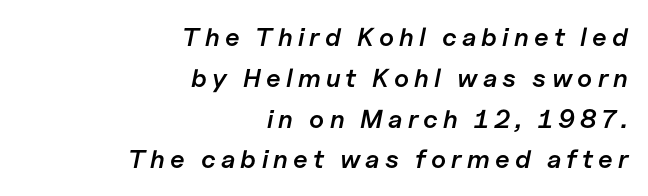
The image shows 26 px text type, italic (leaning right); set right-aligned, normal line spacing (1.57x), unusually wide letter spacing (+0.2 em), not underlined.
